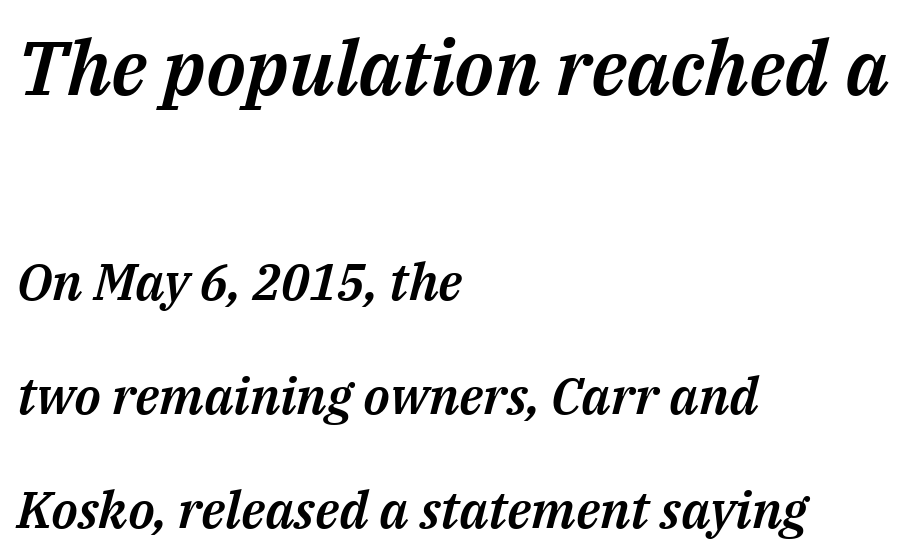
{"italic": "yes", "lean": "right", "slant_degrees": 14, "width": "normal", "stroke_contrast": "medium", "x_height": "medium", "monospaced": "no", "underline": "no", "align": "left", "line_spacing": "loose", "line_spacing_ratio": 2.23, "letter_spacing": "normal", "letter_spacing_em": 0.0, "larger_block": "first", "size_ratio": 1.49, "glyph_px": 76}
